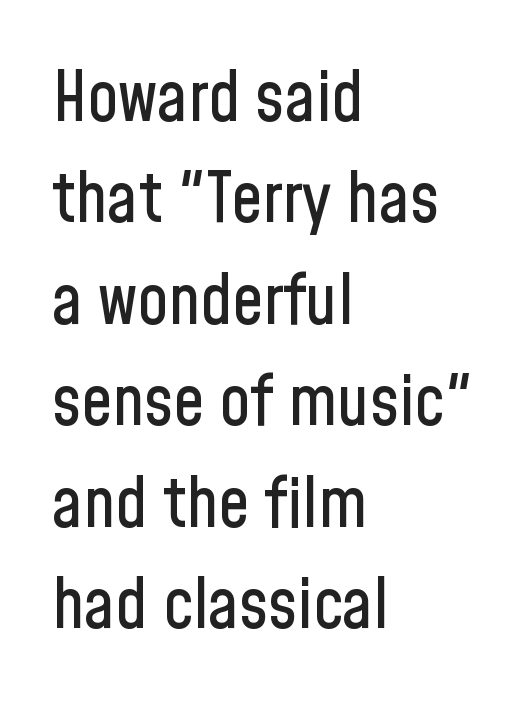
{"serif": "no", "italic": "no", "width": "condensed", "stroke_contrast": "low", "x_height": "medium", "monospaced": "no", "underline": "no", "align": "left", "line_spacing": "normal", "line_spacing_ratio": 1.47, "letter_spacing": "normal", "letter_spacing_em": 0.0, "glyph_px": 69}
